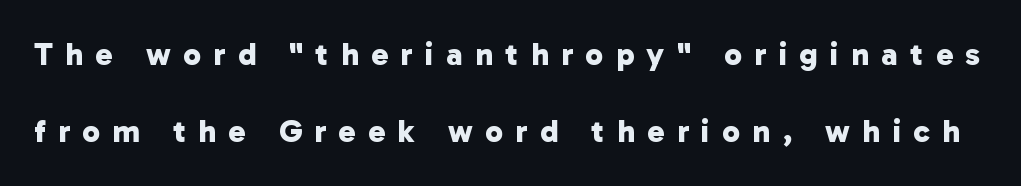
The image shows 32 px bold sans-serif type; set loose line spacing (2.42x), unusually wide letter spacing (+0.39 em), not underlined; low stroke contrast and a medium x-height.
